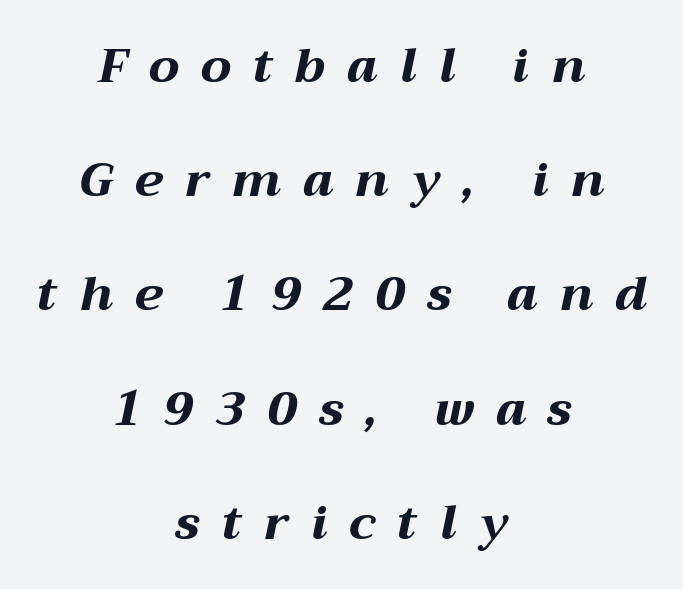
Q: Is the text bold? A: Yes.
Q: Is the text italic (slanted)? A: Yes, it leans right by about 12 degrees.
Q: Is the text underlined? A: No.
Q: How is the paragraph aligned? A: Centered.
Q: Is the spacing between letters normal or unusually wide? A: Unusually wide.
Q: Is the spacing between lines tight, normal or loose? A: Loose.
Q: Width (condensed, normal, or wide)? A: Wide.
Q: Stroke contrast? A: Medium.
Q: x-height? A: Medium.
Q: Monospaced? A: No.
